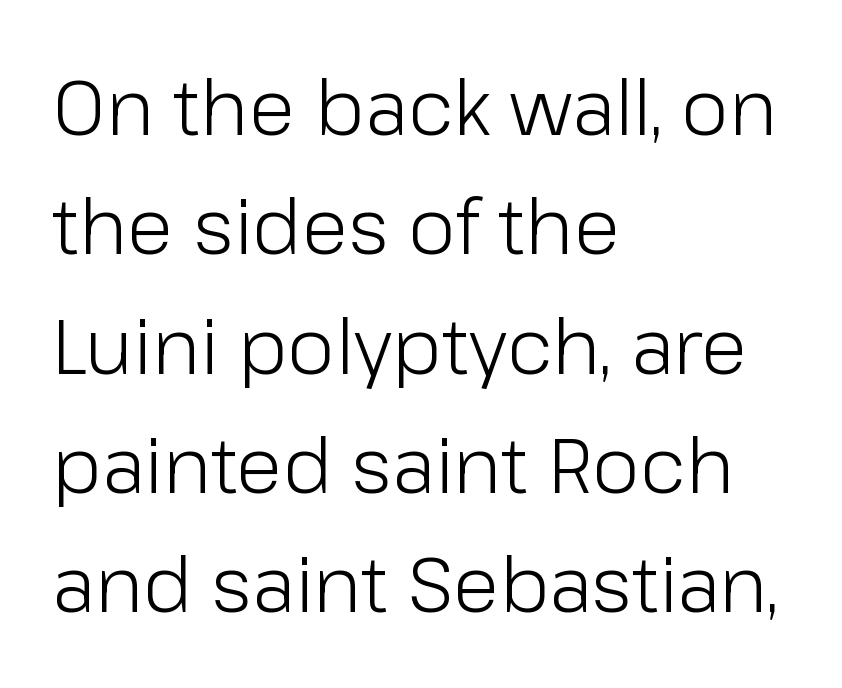
Q: Is the text bold? A: No.
Q: Is the text italic (slanted)? A: No, it is upright.
Q: Is the typeface a serif or a sans-serif typeface? A: Sans-serif.
Q: Is the text underlined? A: No.
Q: How is the paragraph aligned? A: Left-aligned.
Q: Is the spacing between letters normal or unusually wide? A: Normal.
Q: Is the spacing between lines tight, normal or loose? A: Normal.
Q: Width (condensed, normal, or wide)? A: Normal.
Q: Stroke contrast? A: Low.
Q: x-height? A: Medium.
Q: Monospaced? A: No.
